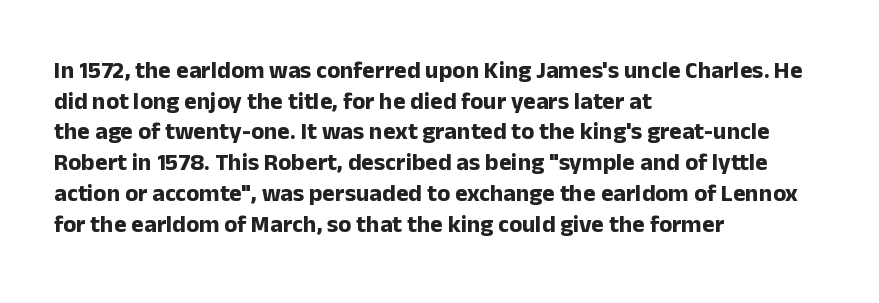
Q: Is the text bold? A: Yes.
Q: Is the text italic (slanted)? A: No, it is upright.
Q: Is the text underlined? A: No.
Q: How is the paragraph aligned? A: Left-aligned.
Q: Is the spacing between letters normal or unusually wide? A: Normal.
Q: Is the spacing between lines tight, normal or loose? A: Normal.
